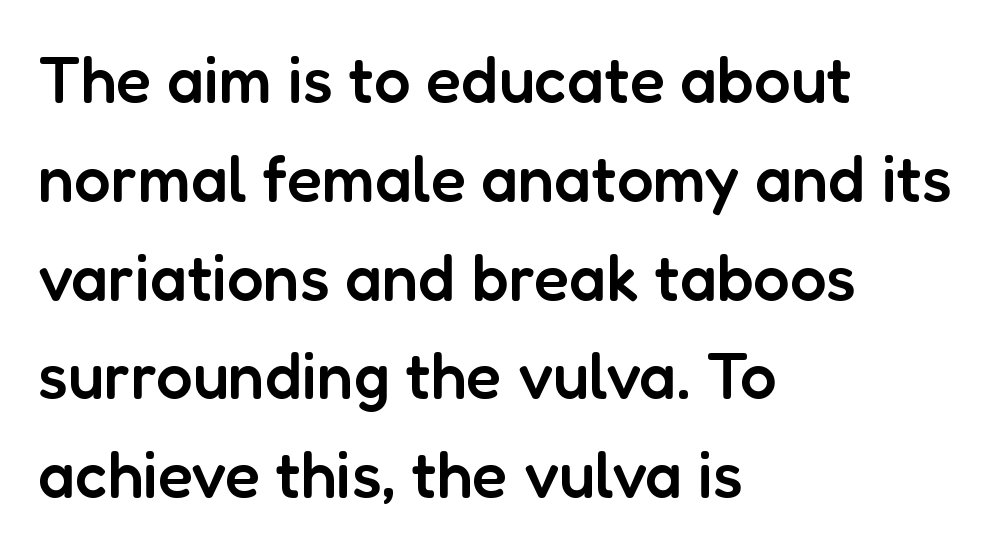
The image shows 65 px semibold sans-serif type, upright; set left-aligned, normal line spacing (1.52x), normal letter spacing, not underlined; low stroke contrast and a medium x-height.
